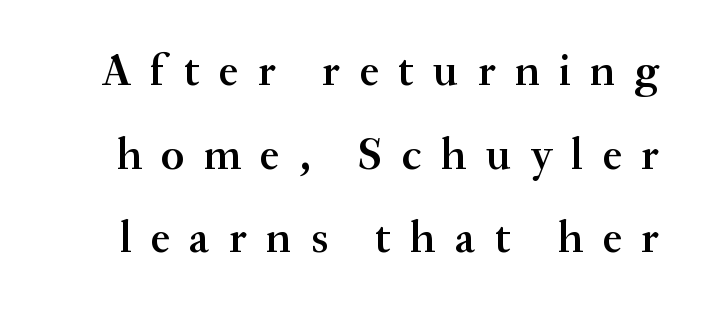
{"serif": "yes", "italic": "no", "bold": "semi", "weight": "semibold", "width": "normal", "stroke_contrast": "medium", "x_height": "small", "monospaced": "no", "underline": "no", "line_spacing_ratio": 1.86, "letter_spacing": "wide", "letter_spacing_em": 0.43, "glyph_px": 45}
